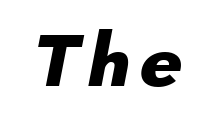
Notice how thick the strokes are: this is what a full bold looks like. Underlining? Definitely not there. Look at the bottom of the vertical strokes: they stop flat, with no serifs. The letters advance in unequal steps, a hallmark of proportional type.
